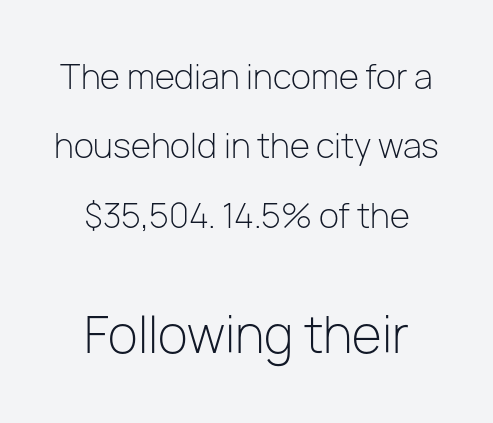
Q: Is the text bold? A: No.
Q: Is the text italic (slanted)? A: No, it is upright.
Q: Is the typeface a serif or a sans-serif typeface? A: Sans-serif.
Q: Is the text underlined? A: No.
Q: How is the paragraph aligned? A: Centered.
Q: Is the spacing between letters normal or unusually wide? A: Normal.
Q: Is the spacing between lines tight, normal or loose? A: Loose.
Q: Which block of text is set in a larger size, the first (top) or the second (bottom)? A: The second (bottom) one.
Q: Width (condensed, normal, or wide)? A: Normal.
Q: Stroke contrast? A: Low.
Q: x-height? A: Medium.
Q: Monospaced? A: No.
